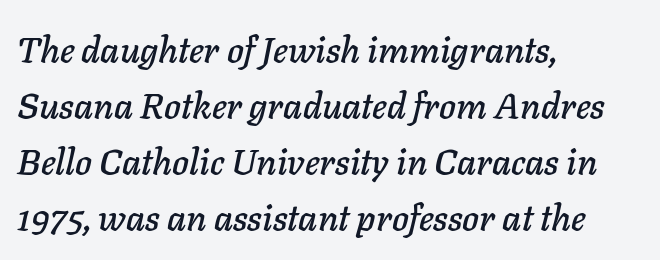
The type is set solid horizontally, with unmodified tracking. Notice how the passage keeps a crisp vertical edge on the left only. The foot of each line stays bare and open. The designer left line spacing at the default. Characters are canted at an angle relative to the baseline's perpendicular.
